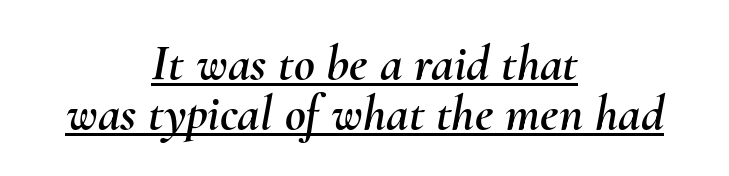
The image shows 51 px text type, italic (leaning right); set centered, tight line spacing (0.99x), normal letter spacing, underlined; medium stroke contrast and a small x-height.
